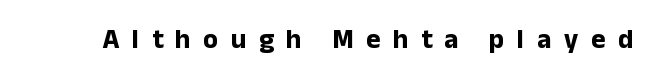
{"italic": "no", "bold": "yes", "underline": "no", "letter_spacing": "wide", "letter_spacing_em": 0.47, "glyph_px": 27}
